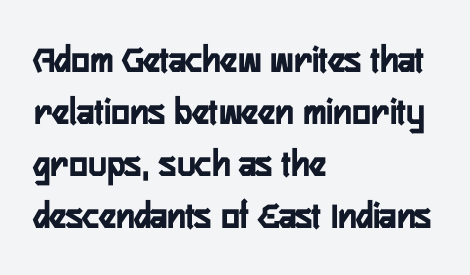
{"serif": "no", "italic": "no", "bold": "yes", "weight": "semibold", "width": "condensed", "stroke_contrast": "low", "x_height": "medium", "monospaced": "no", "underline": "no", "align": "left", "line_spacing": "normal", "line_spacing_ratio": 1.33, "letter_spacing": "normal", "letter_spacing_em": 0.0, "glyph_px": 39}
